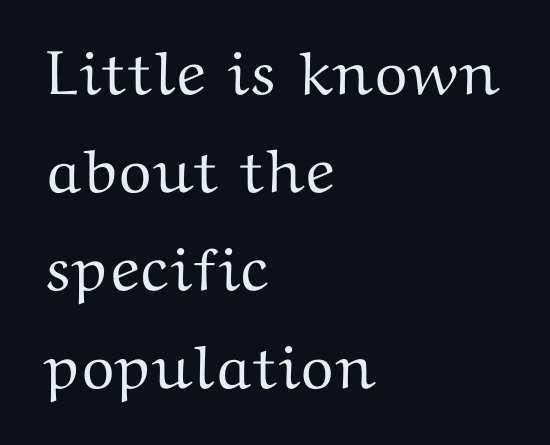
The image shows 62 px wide serif type, upright; set left-aligned, normal line spacing (1.58x), normal letter spacing, not underlined; medium stroke contrast and a medium x-height.
